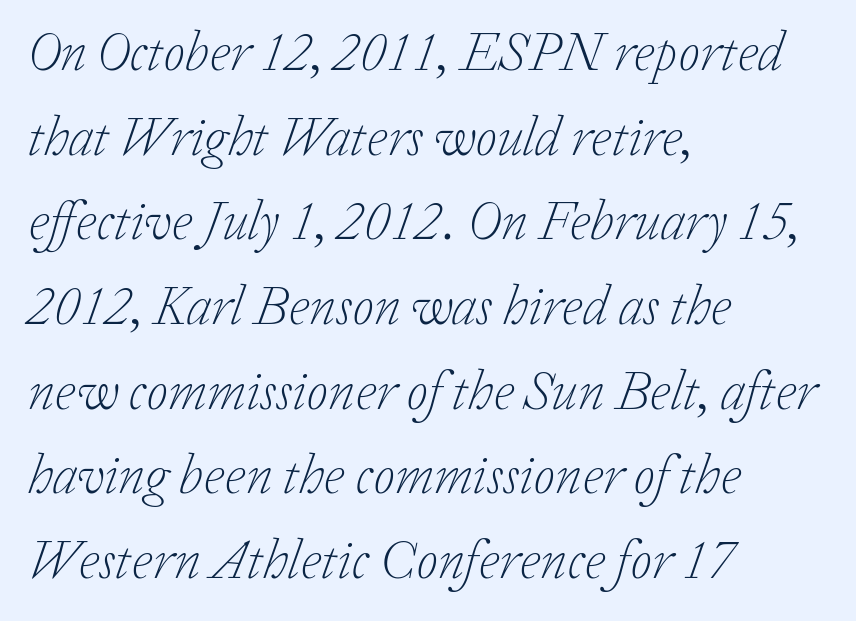
The rendering anchors every line to the left-hand side. Anything drawn beneath the words? Only blank space. The typesetting does not lean heavy: it is not bold. The face used here is rendered with its standard letterfit. Line spacing here is normal.
